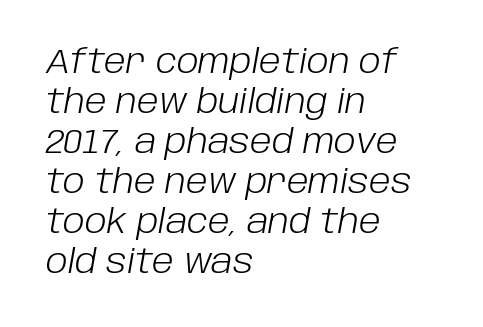
{"italic": "yes", "lean": "right", "slant_degrees": 10, "bold": "no", "weight": "light", "width": "normal", "stroke_contrast": "low", "x_height": "large", "monospaced": "no", "underline": "no", "align": "left", "line_spacing_ratio": 1.21, "letter_spacing": "normal", "letter_spacing_em": 0.0, "glyph_px": 33}
